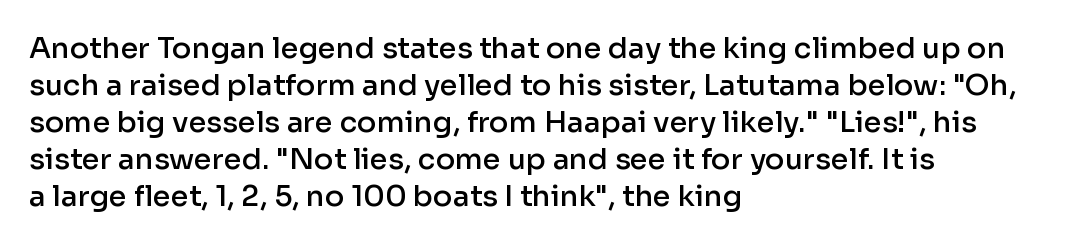
The rendering uses natural spacing where letterforms have individual widths. Classification — sans serif. The lettering stays uniformly vertical, giving the passage a roman look. Underlining? Definitely not there.
